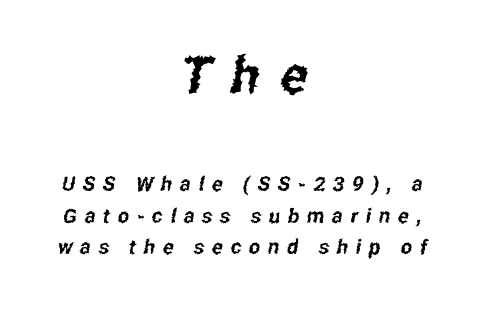
The image shows 51 px condensed sans-serif type; set centered, normal line spacing (1.59x), unusually wide letter spacing (+0.39 em), not underlined; the first (top) block is 2.55x larger; low stroke contrast and a medium x-height.
